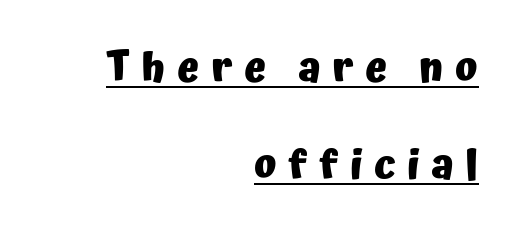
The image shows 41 px heavy sans-serif type, upright; set right-aligned, loose line spacing (2.37x), unusually wide letter spacing (+0.28 em), underlined; low stroke contrast and a medium x-height.
